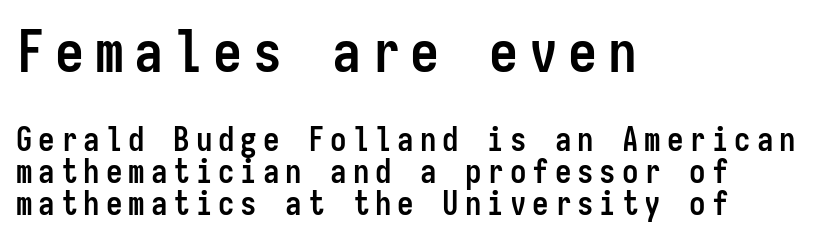
Q: Is the text bold? A: Yes.
Q: Is the text italic (slanted)? A: No, it is upright.
Q: Is the typeface a serif or a sans-serif typeface? A: Sans-serif.
Q: Is the text underlined? A: No.
Q: How is the paragraph aligned? A: Left-aligned.
Q: Is the spacing between lines tight, normal or loose? A: Tight.
Q: Which block of text is set in a larger size, the first (top) or the second (bottom)? A: The first (top) one.
Q: Width (condensed, normal, or wide)? A: Condensed.
Q: Stroke contrast? A: Low.
Q: x-height? A: Medium.
Q: Monospaced? A: Yes.
